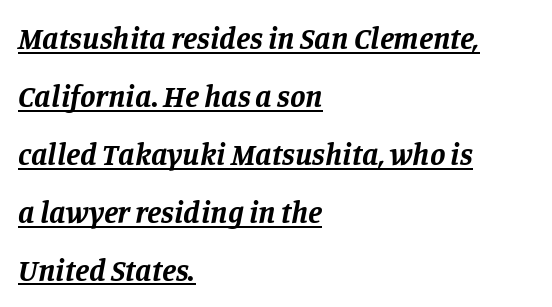
{"serif": "yes", "italic": "yes", "lean": "right", "slant_degrees": 11, "bold": "yes", "weight": "bold", "width": "normal", "stroke_contrast": "low", "x_height": "large", "monospaced": "no", "underline": "yes", "align": "left", "line_spacing_ratio": 1.87, "letter_spacing": "normal", "letter_spacing_em": 0.0, "glyph_px": 31}
